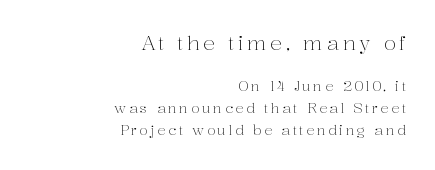
Q: Is the text bold? A: No.
Q: Is the text italic (slanted)? A: No, it is upright.
Q: Is the text underlined? A: No.
Q: How is the paragraph aligned? A: Right-aligned.
Q: Is the spacing between lines tight, normal or loose? A: Normal.
Q: Which block of text is set in a larger size, the first (top) or the second (bottom)? A: The first (top) one.
